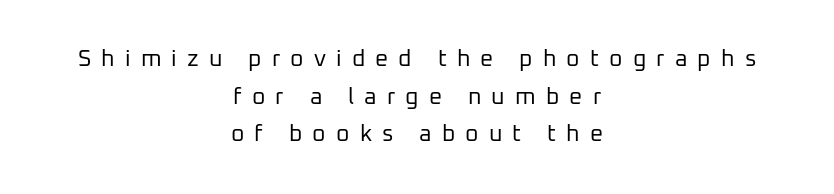
Vertical spacing — default. If you drew a line through each stem, it would be perfectly vertical. Typeset on center — no edge is straight. Counters stay open thanks to moderate or lighter strokes. Descenders hang freely into open space. Short note: letters widely spaced.
